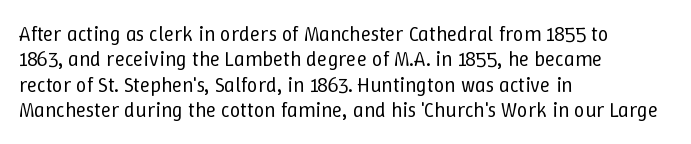
A bare baseline throughout the passage. Line beginnings align vertically; line endings do not. This sample uses plain, unmodified letter spacing. Posture: straight, roman, zero tilt. Is this a heavy cut? Hardly; it is regular or lighter.
